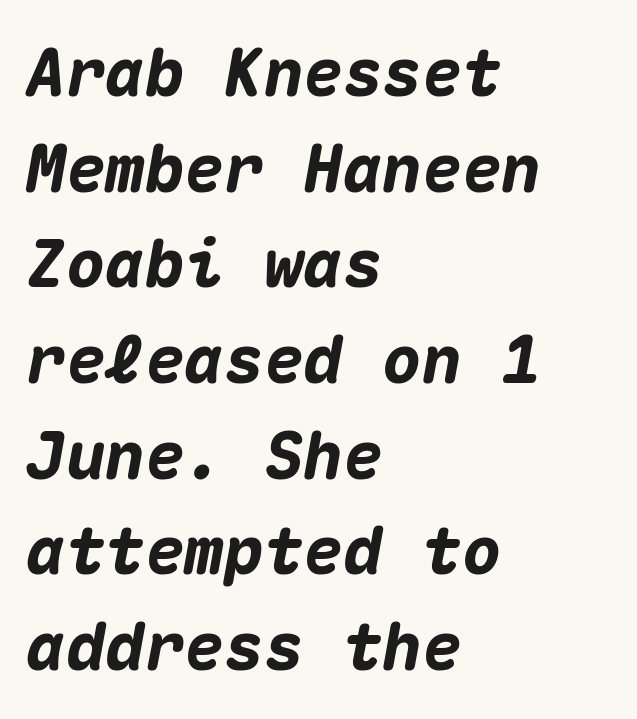
Q: Is the text bold? A: Yes.
Q: Is the text italic (slanted)? A: Yes, it leans right by about 10 degrees.
Q: Is the text underlined? A: No.
Q: How is the paragraph aligned? A: Left-aligned.
Q: Is the spacing between letters normal or unusually wide? A: Normal.
Q: Is the spacing between lines tight, normal or loose? A: Normal.
Q: Width (condensed, normal, or wide)? A: Normal.
Q: Stroke contrast? A: Medium.
Q: x-height? A: Medium.
Q: Monospaced? A: Yes.
